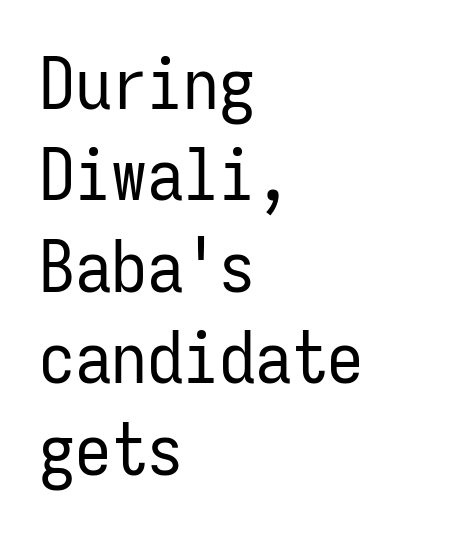
{"serif": "no", "italic": "no", "bold": "no", "weight": "regular", "width": "condensed", "stroke_contrast": "low", "x_height": "medium", "monospaced": "yes", "underline": "no", "align": "left", "line_spacing": "normal", "line_spacing_ratio": 1.27, "letter_spacing": "normal", "letter_spacing_em": 0.0, "glyph_px": 72}
